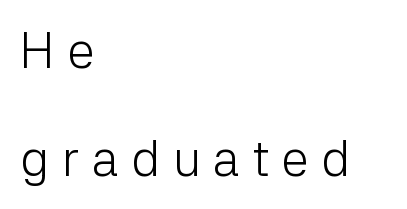
A great deal of white space separates one row of letters from the next. The ragged edge is on the right, which tells us the setting is flush left. You could not count columns in this text — the font is proportionally spaced. This rendering widens character spacing well past its baseline value.
